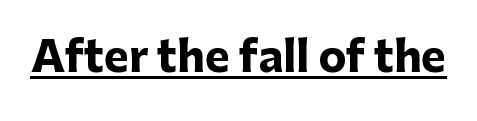
Q: Is the text bold? A: Yes.
Q: Is the text italic (slanted)? A: No, it is upright.
Q: Is the typeface a serif or a sans-serif typeface? A: Sans-serif.
Q: Is the text underlined? A: Yes.
Q: Is the spacing between letters normal or unusually wide? A: Normal.
Q: Width (condensed, normal, or wide)? A: Normal.
Q: Stroke contrast? A: Low.
Q: x-height? A: Medium.
Q: Monospaced? A: No.
